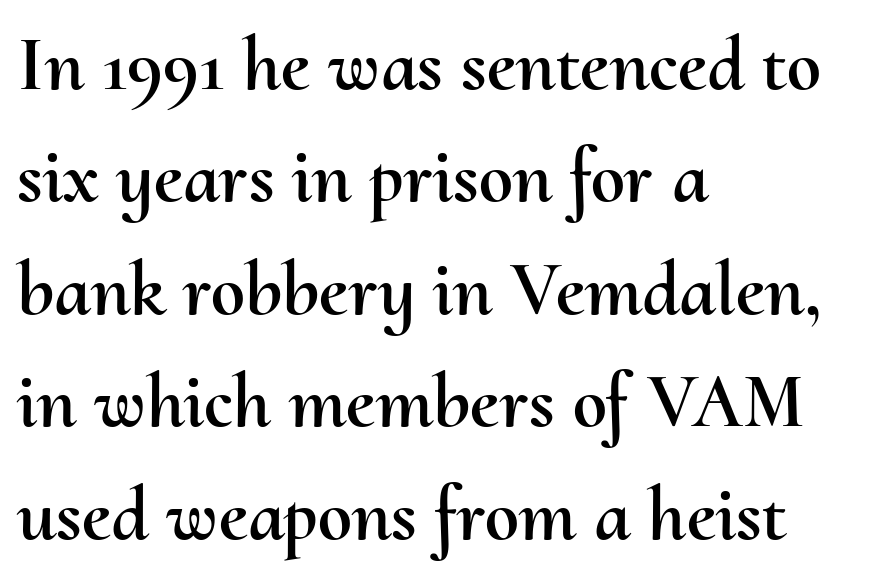
The image shows 77 px text type, upright; set left-aligned, normal line spacing (1.46x), normal letter spacing, not underlined; medium stroke contrast and a small x-height.
